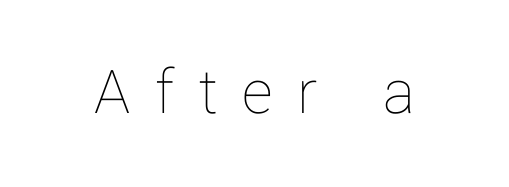
The image shows 67 px thin type, upright; set unusually wide letter spacing (+0.37 em), not underlined; low stroke contrast and a medium x-height.
